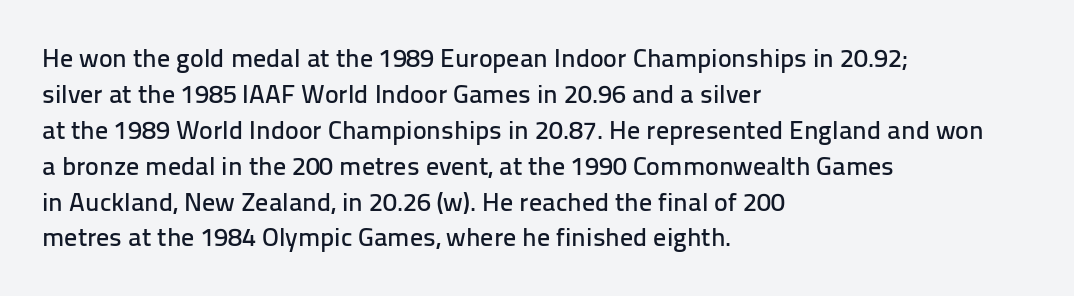
{"italic": "no", "underline": "no", "align": "left", "line_spacing": "normal", "line_spacing_ratio": 1.38, "letter_spacing": "normal", "letter_spacing_em": 0.0, "glyph_px": 26}
